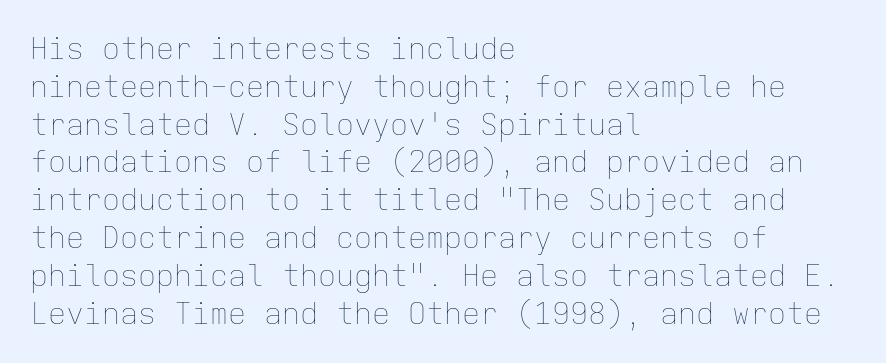
{"italic": "no", "bold": "no", "weight": "thin", "width": "normal", "stroke_contrast": "low", "x_height": "medium", "monospaced": "yes", "underline": "no", "align": "left", "line_spacing": "normal", "line_spacing_ratio": 1.26, "letter_spacing": "normal", "letter_spacing_em": 0.0, "glyph_px": 30}
